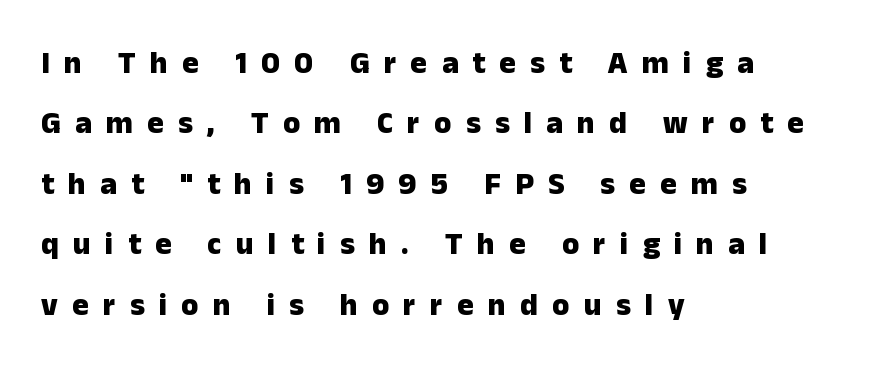
The image shows 31 px heavy sans-serif type, upright; set left-aligned, loose line spacing (1.95x), unusually wide letter spacing (+0.46 em), not underlined; low stroke contrast and a medium x-height.
